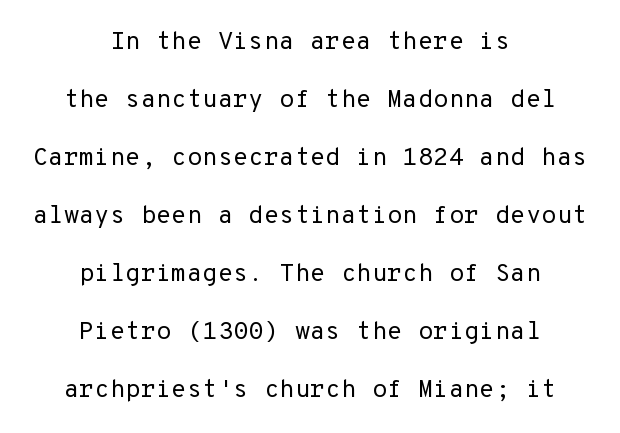
The image shows 25 px text type, upright; set centered, loose line spacing (2.32x), normal letter spacing, not underlined.
